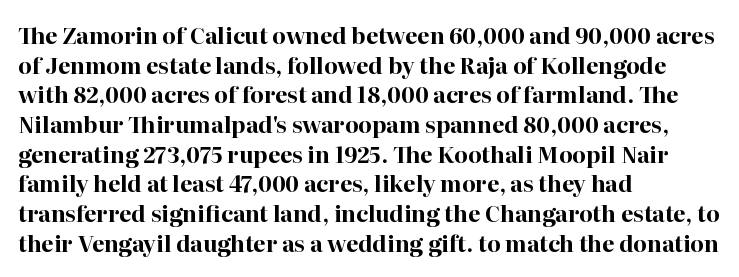
Caption: standard tracking, unaltered. Bold? Absolutely — the strokes are thick and heavy. Where is the straight margin? On the left. The line-height multiplier appears to be the usual default. Underlining? Definitely not there. Upright lettering throughout.
